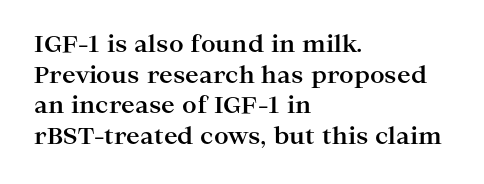
Q: Is the text bold? A: Yes.
Q: Is the text italic (slanted)? A: No, it is upright.
Q: Is the text underlined? A: No.
Q: How is the paragraph aligned? A: Left-aligned.
Q: Is the spacing between letters normal or unusually wide? A: Normal.
Q: Is the spacing between lines tight, normal or loose? A: Normal.
